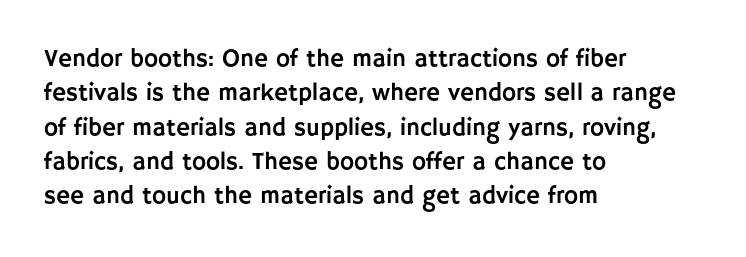
Q: Is the text italic (slanted)? A: No, it is upright.
Q: Is the text underlined? A: No.
Q: How is the paragraph aligned? A: Left-aligned.
Q: Is the spacing between letters normal or unusually wide? A: Normal.
Q: Is the spacing between lines tight, normal or loose? A: Normal.
